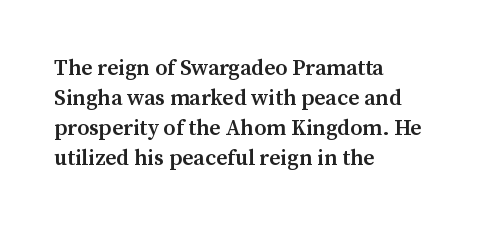
The rows are spaced the way most documents space them. Default kerning and tracking; the words read as compact shapes. Reading down the block, your eye returns to a fixed left position each line. The lettering stays uniformly vertical, giving the passage a roman look. Set as a demibold, roughly 600 on the weight scale.
